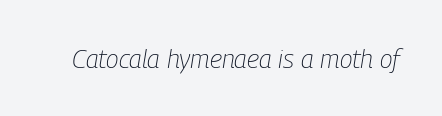
Q: Is the text bold? A: No.
Q: Is the text italic (slanted)? A: Yes, it leans right by about 9 degrees.
Q: Is the text underlined? A: No.
Q: Is the spacing between letters normal or unusually wide? A: Normal.
